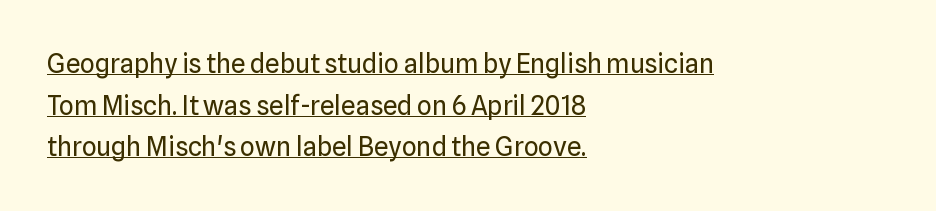
Nope, not italic — everything's standing straight. Every row of glyphs begins at an identical x-position on the left. The font sits on the lighter half of the weight spectrum, regular included. If you measured baseline to baseline, you'd find a middling distance.
